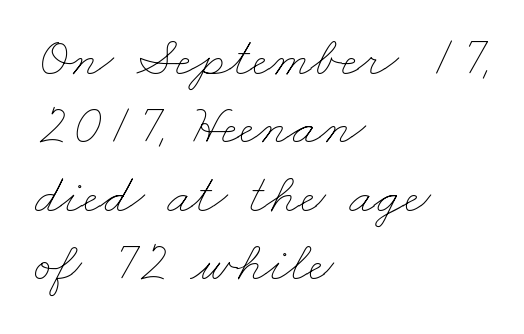
Nobody drew a line under any word here. Standard letterfit; no display-style spreading of the glyphs. The paragraph shown leans on its left margin. Summary of weight: not heavy and not bold. The face used here is proportionally spaced, like ordinary book or web type.
